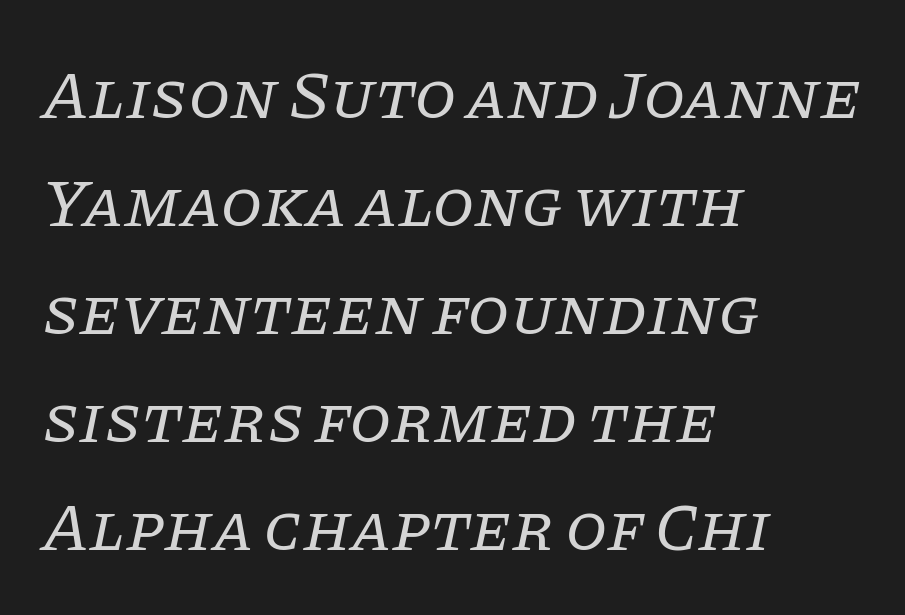
The image shows 68 px regular-weight serif type, italic (leaning right); set left-aligned, normal line spacing (1.59x), normal letter spacing, not underlined; low stroke contrast and a large x-height.
